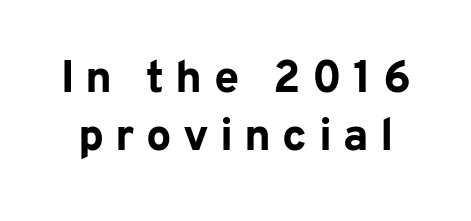
The typography opts for an upright posture over an oblique one. Each letter keeps its own natural width here, so spacing adapts to shape. The lines sit at an ordinary, default distance from one another. Grotesque or geometric, the face here clearly has no serifs. The space beneath each line is pristine and unruled.
